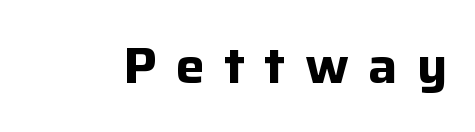
The image shows 49 px bold sans-serif type, upright; set unusually wide letter spacing (+0.39 em), not underlined; low stroke contrast and a medium x-height.
